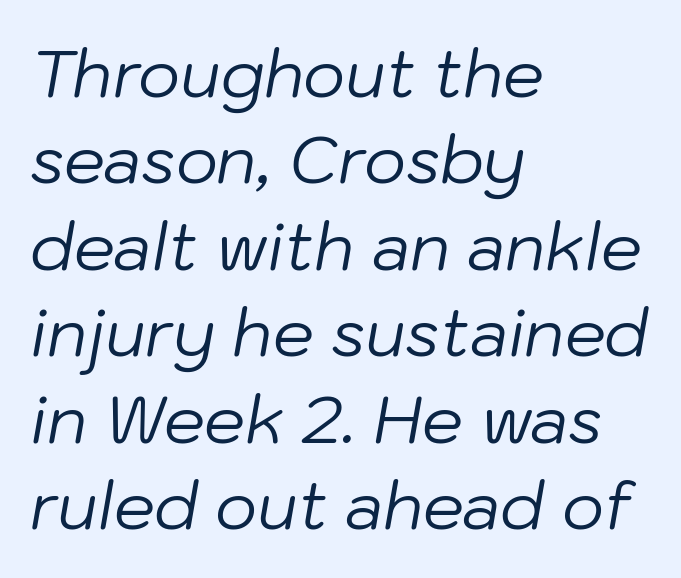
The image shows 65 px regular-weight type, italic (leaning right); set left-aligned, normal line spacing (1.33x), normal letter spacing, not underlined; low stroke contrast and a medium x-height.
